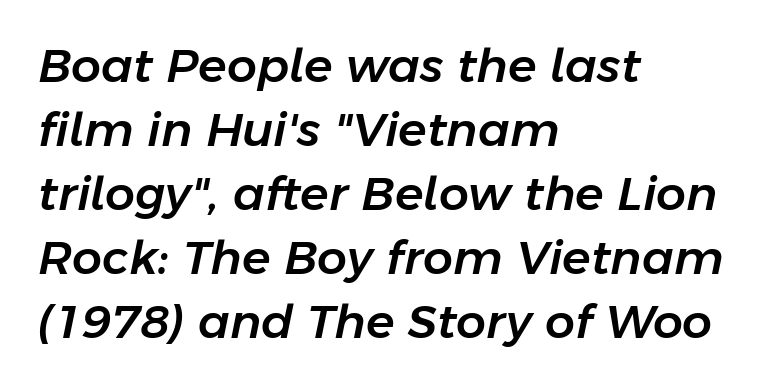
{"italic": "yes", "lean": "right", "slant_degrees": 11, "width": "normal", "stroke_contrast": "low", "x_height": "medium", "monospaced": "no", "underline": "no", "align": "left", "line_spacing": "normal", "line_spacing_ratio": 1.36, "letter_spacing": "normal", "letter_spacing_em": 0.0, "glyph_px": 47}
